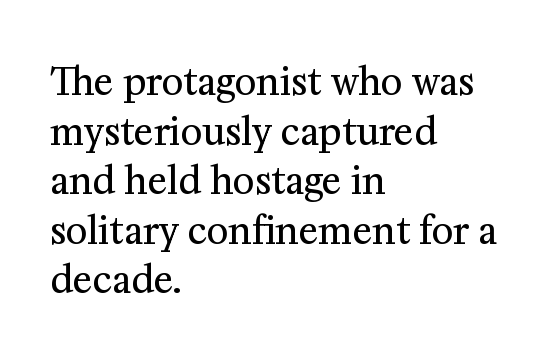
{"serif": "yes", "italic": "no", "bold": "no", "weight": "regular", "width": "normal", "stroke_contrast": "medium", "x_height": "medium", "monospaced": "no", "underline": "no", "align": "left", "line_spacing": "normal", "line_spacing_ratio": 1.34, "letter_spacing": "normal", "letter_spacing_em": 0.0, "glyph_px": 37}
